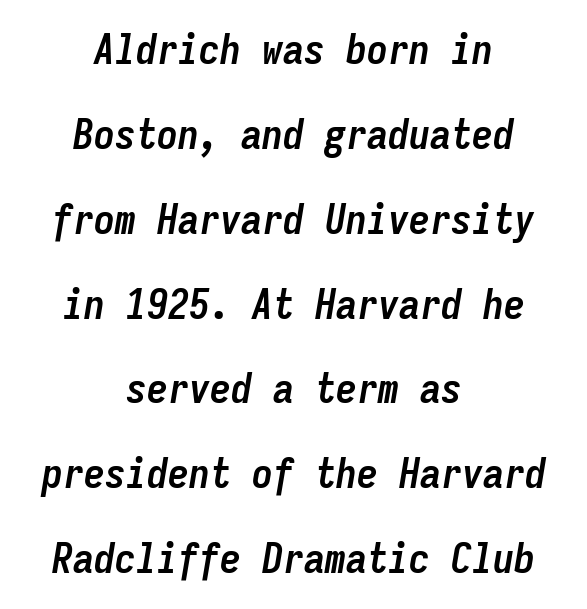
The image shows 42 px semibold, condensed type, italic (leaning right), monospaced; set centered, loose line spacing (2.02x), normal letter spacing, not underlined; low stroke contrast and a medium x-height.
